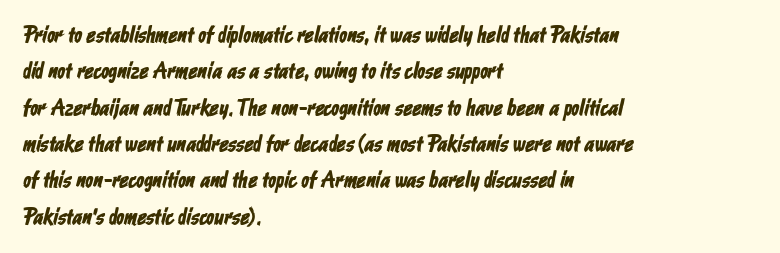
Type without underlining. The ragged edge is on the right, which tells us the setting is flush left. Regarding leading, the lines here are spaced in the standard way. Caption: standard tracking, unaltered.
